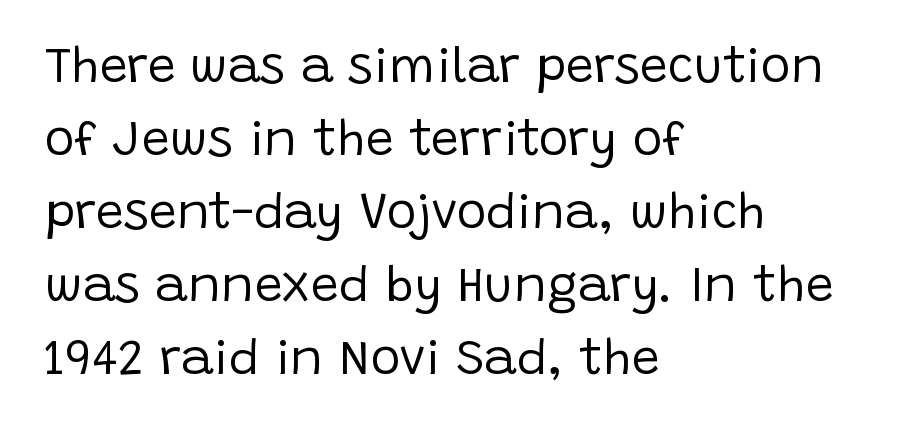
{"serif": "no", "italic": "no", "bold": "no", "weight": "regular", "width": "normal", "stroke_contrast": "low", "x_height": "large", "monospaced": "no", "underline": "no", "align": "left", "line_spacing": "normal", "line_spacing_ratio": 1.46, "letter_spacing": "normal", "letter_spacing_em": 0.0, "glyph_px": 50}
